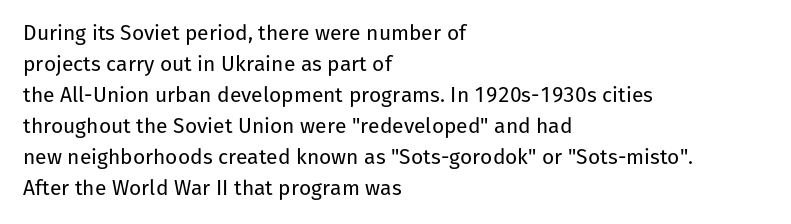
The image shows 21 px text type, upright; set left-aligned, normal line spacing (1.48x), normal letter spacing, not underlined.
